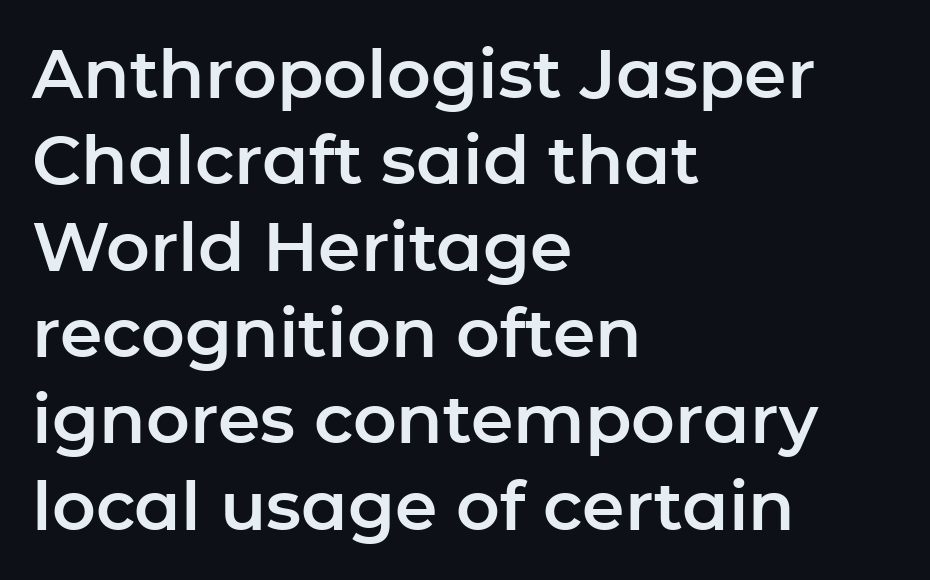
The image shows 68 px sans-serif type, upright; set left-aligned, normal line spacing (1.27x), normal letter spacing, not underlined; low stroke contrast and a medium x-height.
